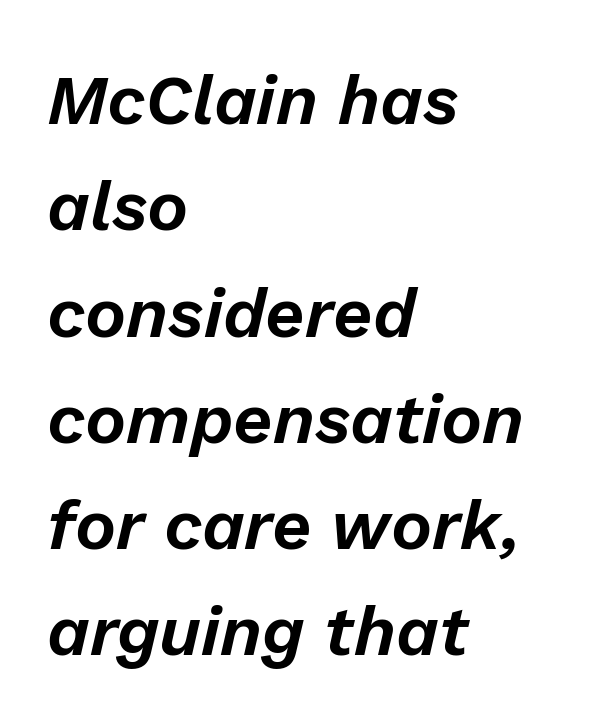
The image shows 69 px text type, italic (leaning right); set left-aligned, normal line spacing (1.54x), normal letter spacing, not underlined; low stroke contrast and a medium x-height.
